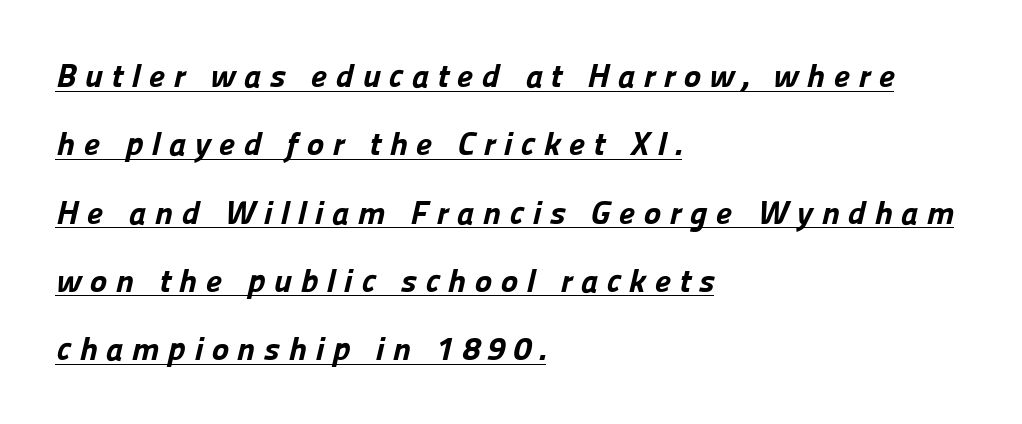
The image shows 33 px bold sans-serif type; set left-aligned, loose line spacing (2.07x), unusually wide letter spacing (+0.25 em), underlined; low stroke contrast and a medium x-height.
